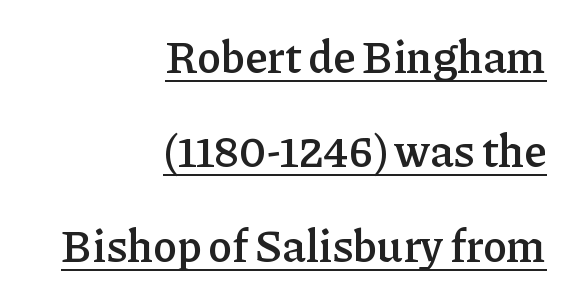
Q: Is the text bold? A: Semi-bold.
Q: Is the text italic (slanted)? A: No, it is upright.
Q: Is the typeface a serif or a sans-serif typeface? A: Serif.
Q: Is the text underlined? A: Yes.
Q: How is the paragraph aligned? A: Right-aligned.
Q: Is the spacing between letters normal or unusually wide? A: Normal.
Q: Is the spacing between lines tight, normal or loose? A: Loose.
Q: Width (condensed, normal, or wide)? A: Normal.
Q: Stroke contrast? A: Low.
Q: x-height? A: Medium.
Q: Monospaced? A: No.
